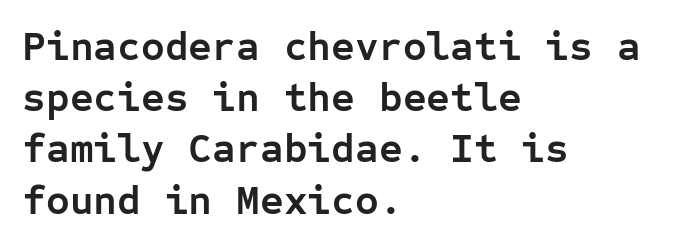
Q: Is the text bold? A: Yes.
Q: Is the text italic (slanted)? A: No, it is upright.
Q: Is the typeface a serif or a sans-serif typeface? A: Sans-serif.
Q: Is the text underlined? A: No.
Q: How is the paragraph aligned? A: Left-aligned.
Q: Is the spacing between letters normal or unusually wide? A: Normal.
Q: Is the spacing between lines tight, normal or loose? A: Normal.
Q: Width (condensed, normal, or wide)? A: Normal.
Q: Stroke contrast? A: Low.
Q: x-height? A: Medium.
Q: Monospaced? A: Yes.
